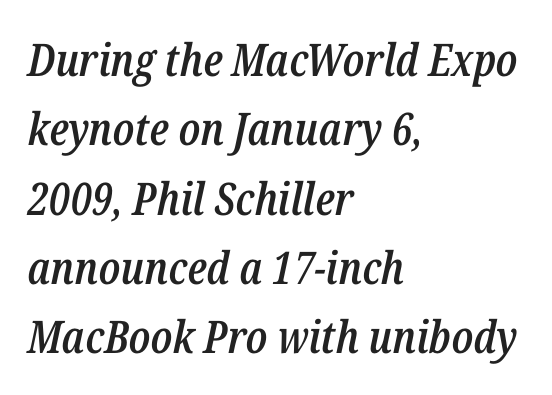
This sample has the flowing, uneven cadence of proportional lettering. No word sits above an underline. Students, note that the glyphs here touch the page at normal intervals. Moderately thickened strokes mark this as semibold type. When letters slant like this, we call the style italic.
